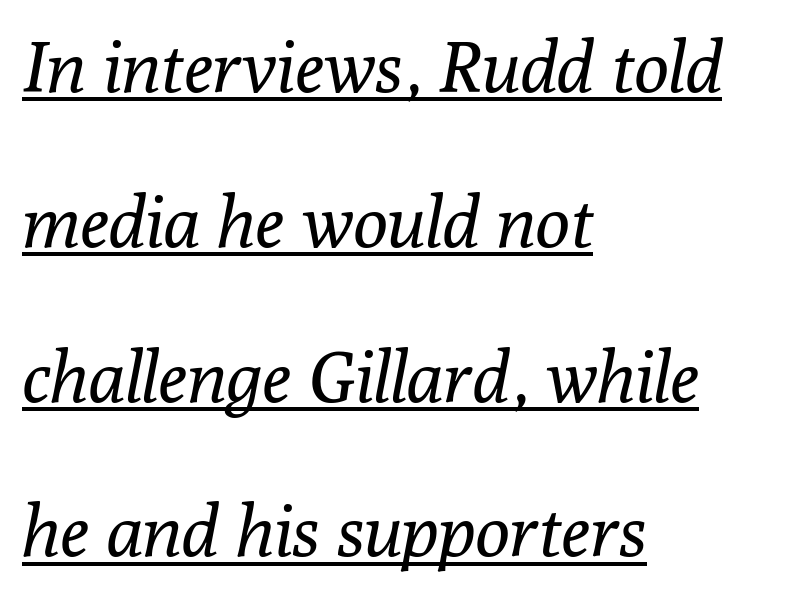
{"serif": "yes", "italic": "yes", "lean": "right", "slant_degrees": 10, "bold": "no", "weight": "regular", "width": "normal", "stroke_contrast": "low", "x_height": "medium", "monospaced": "no", "underline": "yes", "align": "left", "line_spacing": "loose", "line_spacing_ratio": 2.15, "letter_spacing": "normal", "letter_spacing_em": 0.0, "glyph_px": 72}
